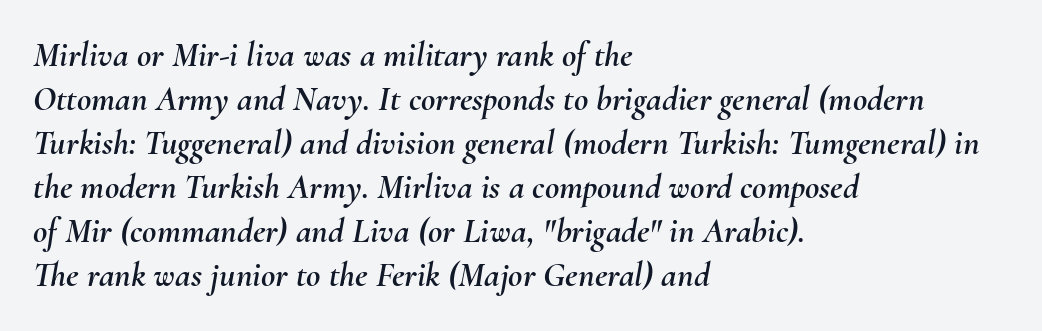
Q: Is the text italic (slanted)? A: Yes, it leans right by about 10 degrees.
Q: Is the text underlined? A: No.
Q: How is the paragraph aligned? A: Left-aligned.
Q: Is the spacing between letters normal or unusually wide? A: Normal.
Q: Is the spacing between lines tight, normal or loose? A: Normal.
Q: Width (condensed, normal, or wide)? A: Normal.
Q: Stroke contrast? A: Medium.
Q: x-height? A: Small.
Q: Monospaced? A: No.
